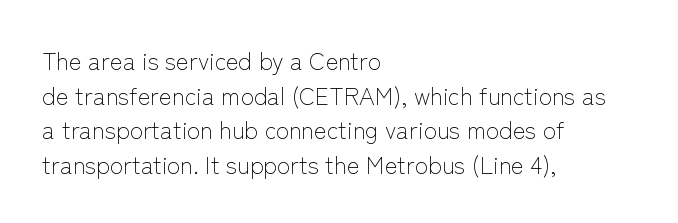
The image shows 24 px text type, upright; set left-aligned, normal line spacing (1.44x), normal letter spacing, not underlined.
